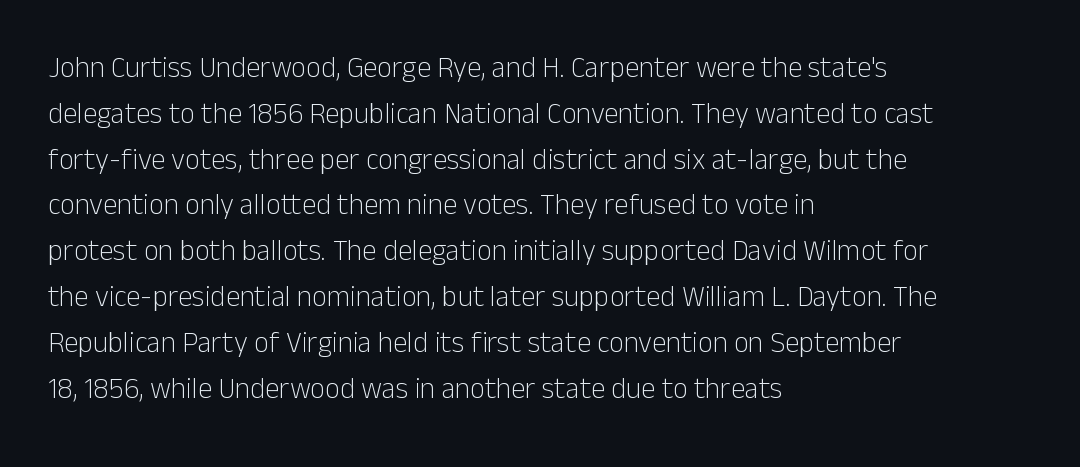
Q: Is the text bold? A: No.
Q: Is the text italic (slanted)? A: No, it is upright.
Q: Is the typeface a serif or a sans-serif typeface? A: Sans-serif.
Q: Is the text underlined? A: No.
Q: How is the paragraph aligned? A: Left-aligned.
Q: Is the spacing between letters normal or unusually wide? A: Normal.
Q: Is the spacing between lines tight, normal or loose? A: Normal.
Q: Width (condensed, normal, or wide)? A: Normal.
Q: Stroke contrast? A: Low.
Q: x-height? A: Medium.
Q: Monospaced? A: No.
